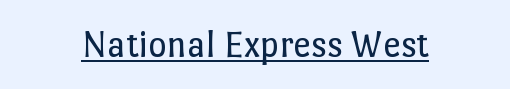
Q: Is the text bold? A: No.
Q: Is the text italic (slanted)? A: No, it is upright.
Q: Is the text underlined? A: Yes.
Q: How is the paragraph aligned? A: Centered.
Q: Is the spacing between letters normal or unusually wide? A: Normal.
Q: Width (condensed, normal, or wide)? A: Normal.
Q: Stroke contrast? A: Low.
Q: x-height? A: Medium.
Q: Monospaced? A: No.
